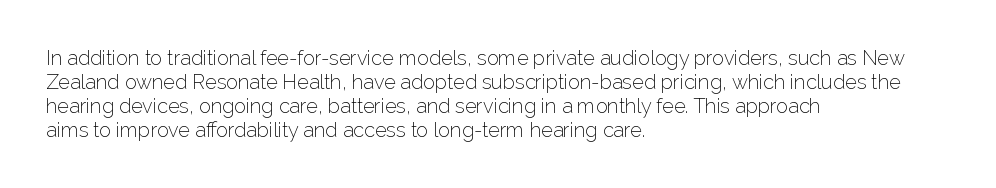
Descenders are the only things crossing below the line. Letters have the restrained weight of plain body copy at most. Where is the straight margin? On the left. Between one letter and the next there's only the usual sliver of space.
